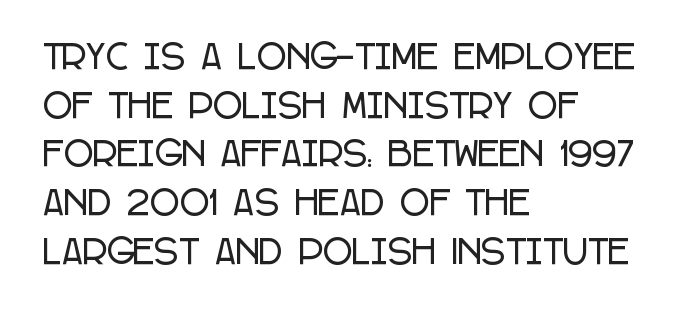
The tracking reads as untouched default to a designer's eye. These lines are rendered in a variable-pitch font. Which margin do the lines hug? The left one — the right edge is uneven. This is roman type, the default non-slanted kind.
